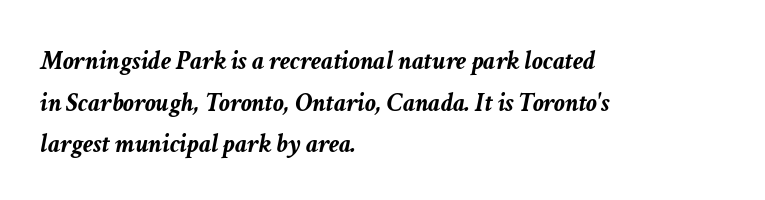
An italicized treatment has been applied to the whole sample. The zone under the glyphs is completely vacant. Spacing between characters is what you'd get straight out of the box. Summary of vertical rhythm: regular, with standard interline spacing. The setting favours the left margin, as ordinary paragraphs usually do.
